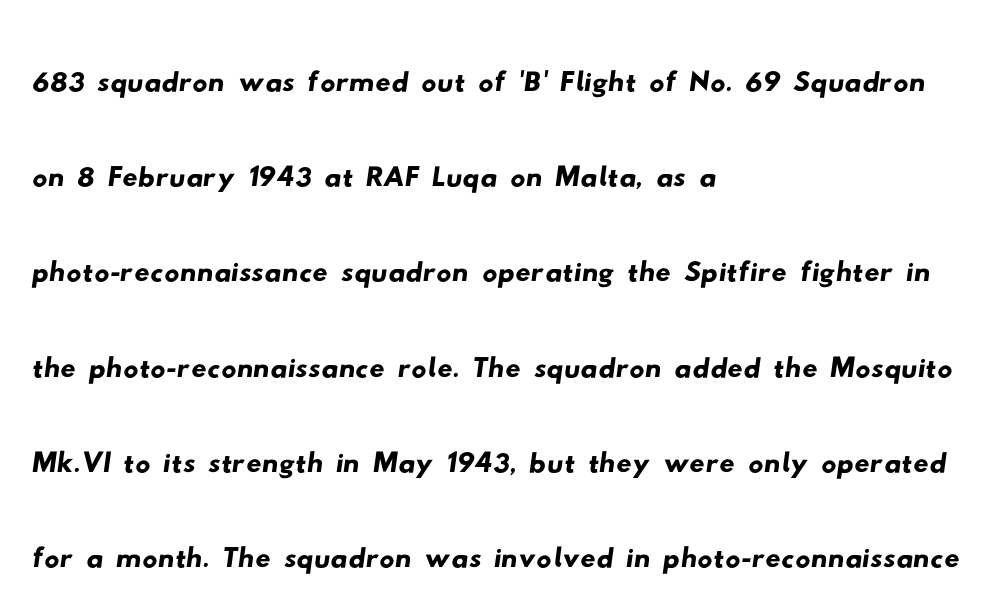
{"serif": "no", "width": "wide", "stroke_contrast": "low", "x_height": "small", "monospaced": "no", "underline": "no", "align": "left", "line_spacing": "normal", "line_spacing_ratio": 1.27, "letter_spacing": "normal", "letter_spacing_em": 0.0, "glyph_px": 75}
